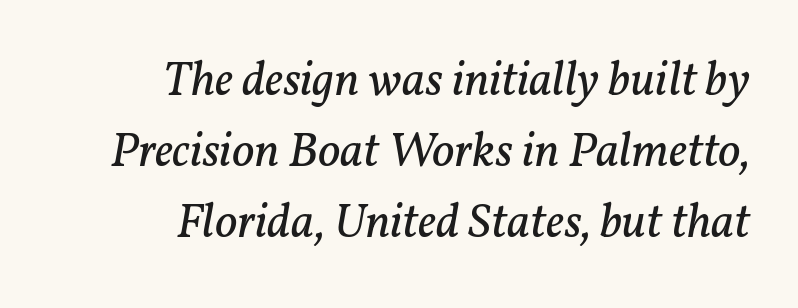
Q: Is the text bold? A: No.
Q: Is the text italic (slanted)? A: Yes, it leans right by about 11 degrees.
Q: Is the typeface a serif or a sans-serif typeface? A: Serif.
Q: Is the text underlined? A: No.
Q: How is the paragraph aligned? A: Right-aligned.
Q: Is the spacing between letters normal or unusually wide? A: Normal.
Q: Is the spacing between lines tight, normal or loose? A: Normal.
Q: Width (condensed, normal, or wide)? A: Normal.
Q: Stroke contrast? A: Low.
Q: x-height? A: Medium.
Q: Monospaced? A: No.
